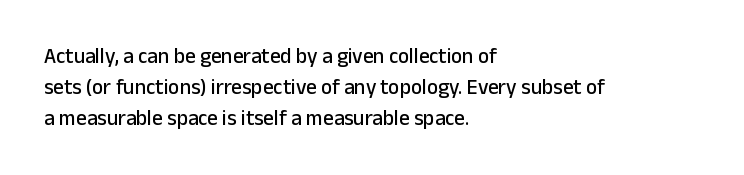
Does the copy run flush right? No — it runs flush left. The specimen reads as upright at a glance. Between one letter and the next there's only the usual sliver of space. The designer left line spacing at the default.
